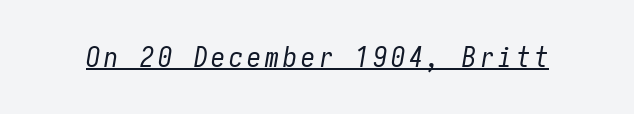
{"italic": "yes", "lean": "right", "slant_degrees": 10, "bold": "no", "weight": "regular", "width": "condensed", "stroke_contrast": "low", "x_height": "medium", "underline": "yes", "glyph_px": 28}
